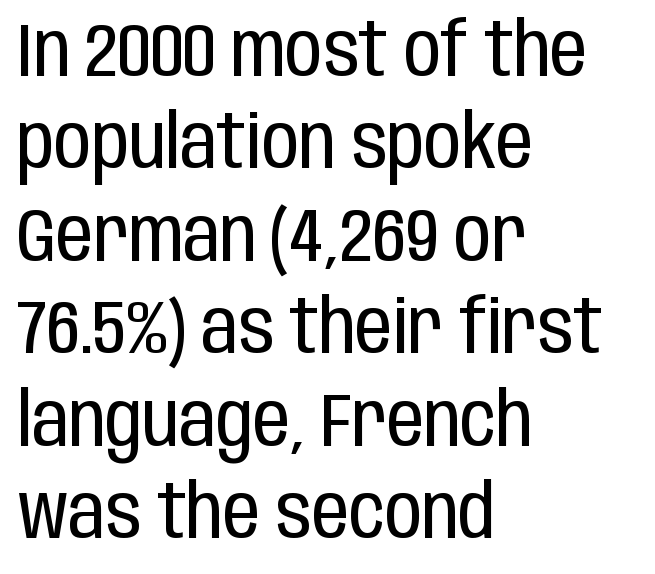
Q: Is the text bold? A: No.
Q: Is the text italic (slanted)? A: No, it is upright.
Q: Is the typeface a serif or a sans-serif typeface? A: Sans-serif.
Q: Is the text underlined? A: No.
Q: How is the paragraph aligned? A: Left-aligned.
Q: Is the spacing between letters normal or unusually wide? A: Normal.
Q: Is the spacing between lines tight, normal or loose? A: Normal.
Q: Width (condensed, normal, or wide)? A: Condensed.
Q: Stroke contrast? A: Low.
Q: x-height? A: Large.
Q: Monospaced? A: No.
